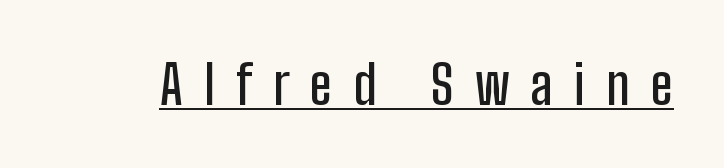
The image shows 54 px condensed sans-serif type, upright; set unusually wide letter spacing (+0.39 em), underlined; low stroke contrast and a medium x-height.
